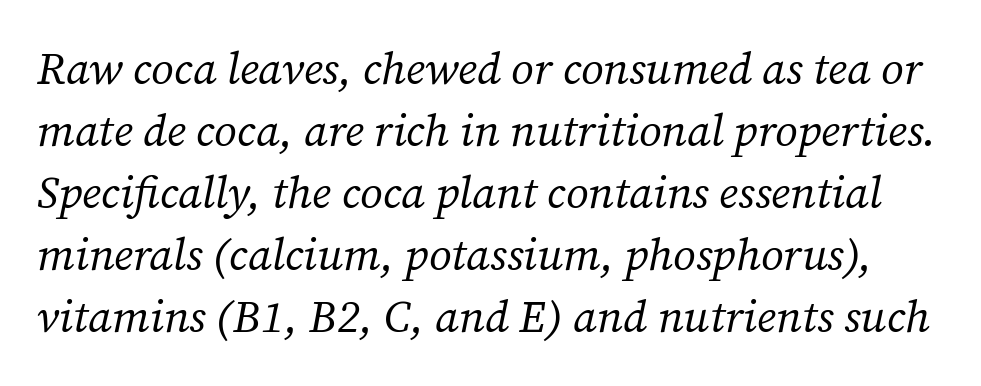
Q: Is the text bold? A: No.
Q: Is the text italic (slanted)? A: Yes, it leans right by about 12 degrees.
Q: Is the typeface a serif or a sans-serif typeface? A: Serif.
Q: Is the text underlined? A: No.
Q: Is the spacing between letters normal or unusually wide? A: Normal.
Q: Is the spacing between lines tight, normal or loose? A: Normal.
Q: Width (condensed, normal, or wide)? A: Normal.
Q: Stroke contrast? A: Medium.
Q: x-height? A: Medium.
Q: Monospaced? A: No.
